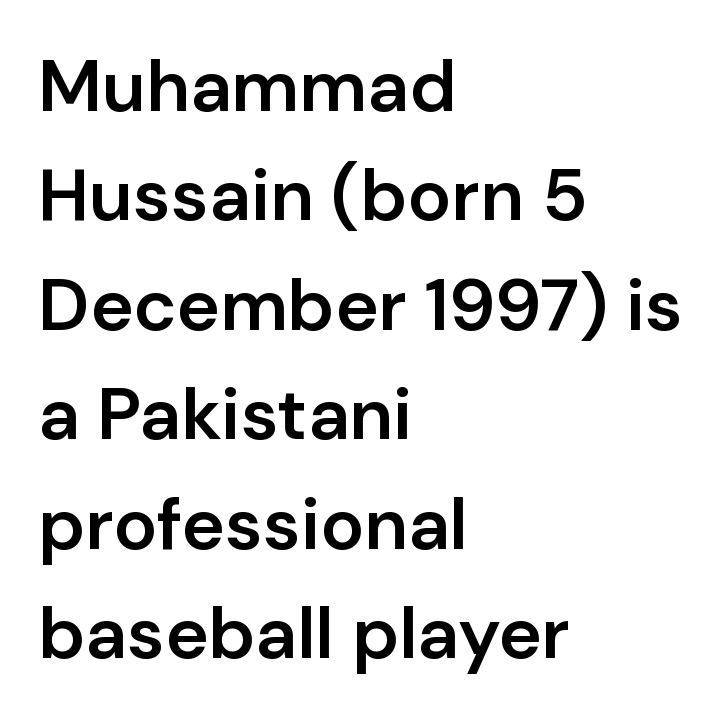
The image shows 73 px semibold sans-serif type, upright; set left-aligned, normal line spacing (1.5x), normal letter spacing, not underlined; low stroke contrast and a medium x-height.
